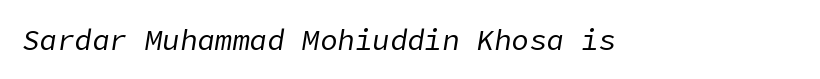
Q: Is the text bold? A: No.
Q: Is the text italic (slanted)? A: Yes, it leans right by about 9 degrees.
Q: Is the text underlined? A: No.
Q: Is the spacing between letters normal or unusually wide? A: Normal.
Q: Width (condensed, normal, or wide)? A: Normal.
Q: Stroke contrast? A: Low.
Q: x-height? A: Medium.
